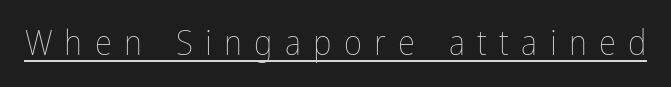
The letters stand straight up with perfectly vertical stems. What decoration does the sample have? An underline. No extra ink here — the face is not bold. Someone cranked the tracking dial way up on this one.
